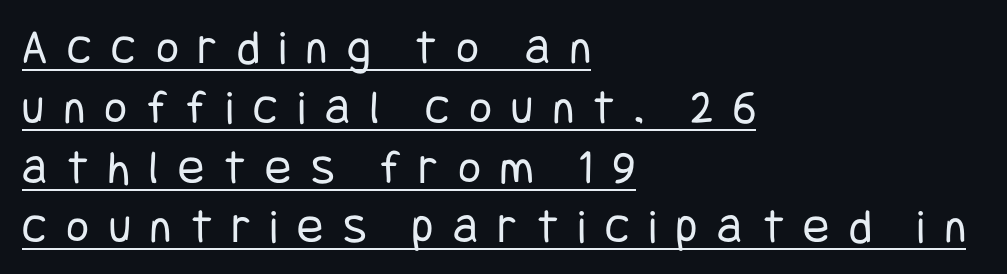
The image shows 49 px regular-weight, condensed sans-serif type, upright; set left-aligned, line spacing 1.22x, unusually wide letter spacing (+0.4 em), underlined; low stroke contrast and a large x-height.
